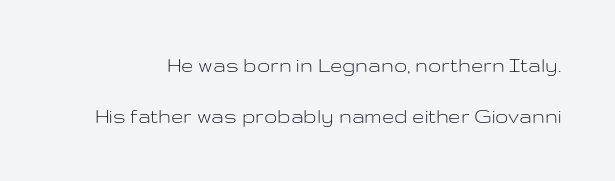
Q: Is the text bold? A: No.
Q: Is the text italic (slanted)? A: No, it is upright.
Q: Is the text underlined? A: No.
Q: Is the spacing between letters normal or unusually wide? A: Normal.
Q: Is the spacing between lines tight, normal or loose? A: Loose.
